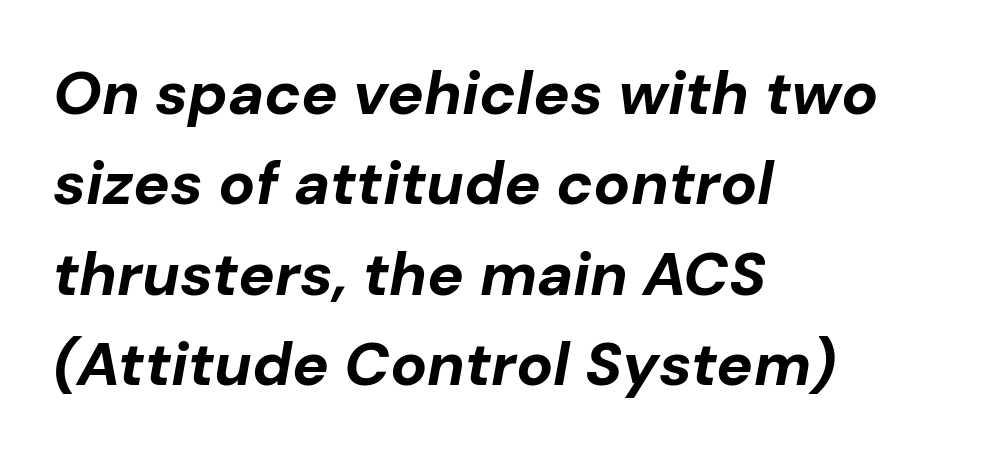
The image shows 61 px bold type, italic (leaning right); set left-aligned, normal line spacing (1.48x), normal letter spacing, not underlined; low stroke contrast and a medium x-height.
